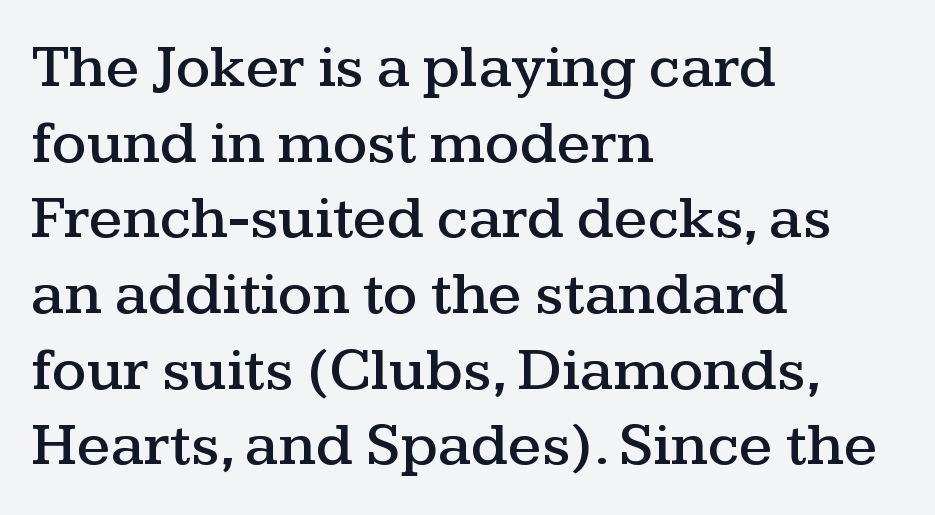
Q: Is the text italic (slanted)? A: No, it is upright.
Q: Is the typeface a serif or a sans-serif typeface? A: Serif.
Q: Is the text underlined? A: No.
Q: How is the paragraph aligned? A: Left-aligned.
Q: Is the spacing between letters normal or unusually wide? A: Normal.
Q: Width (condensed, normal, or wide)? A: Wide.
Q: Stroke contrast? A: Medium.
Q: x-height? A: Medium.
Q: Monospaced? A: No.
